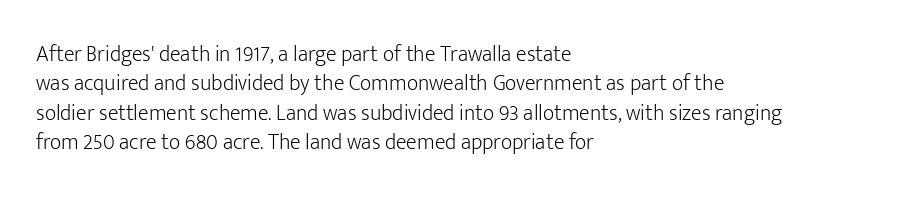
The image shows 22 px text type, upright; set left-aligned, normal line spacing (1.34x), normal letter spacing, not underlined.
